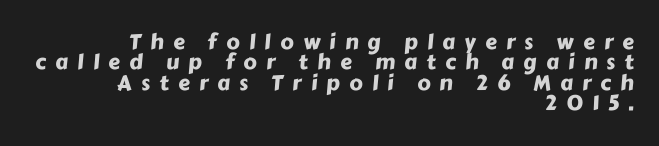
These lines have a slow, spaced-out rhythm from letter to letter. Anything drawn beneath the words? Only blank space. Line spacing here is tight. Line endings align vertically; line beginnings do not.
